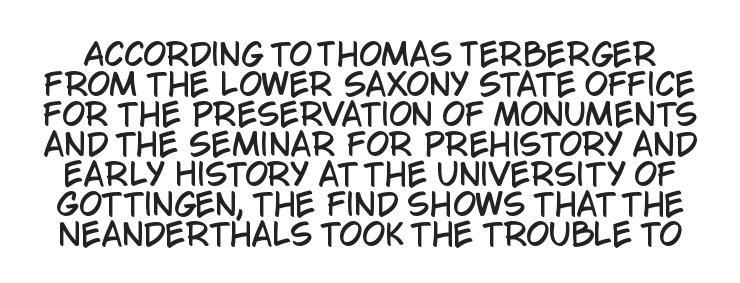
Any mark beneath the type? The region is blank. The gaps between neighbouring characters are ordinary and unremarkable. The characters display no serif detailing; their extremities are plain. Whoever set this chose condensed vertical rhythm over breathing room. A roman cut, with each character standing at attention. The passage shown is typed in a proportional face where columns would drift.
